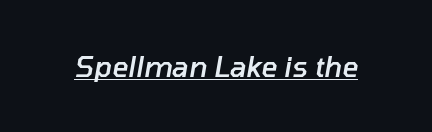
Words appear dense and cohesive because spacing is normal. Here the designer chose a conventional face with non-uniform glyph widths. Emphasis by weight is partial: semibold. Caption: lettering with a line underneath.
